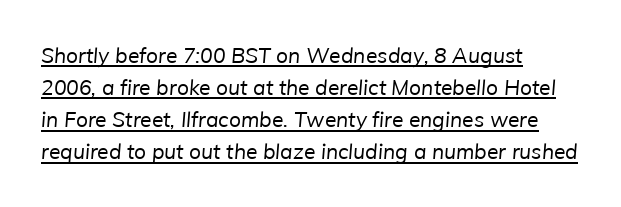
The image shows 21 px text type; set left-aligned, normal line spacing (1.53x), normal letter spacing, underlined.
